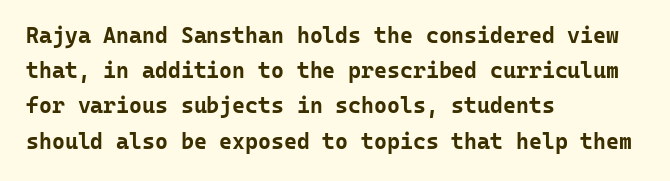
{"italic": "no", "bold": "yes", "underline": "no", "align": "left", "line_spacing": "normal", "line_spacing_ratio": 1.6, "letter_spacing": "normal", "letter_spacing_em": 0.0, "glyph_px": 22}
